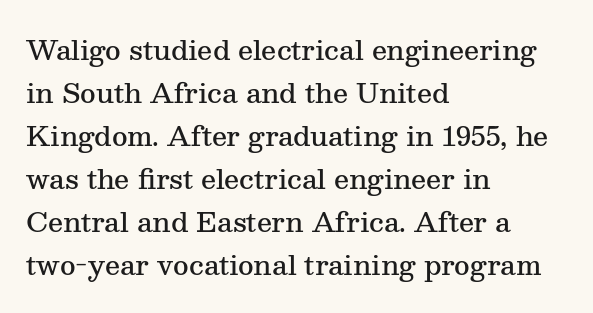
{"italic": "no", "bold": "semi", "underline": "no", "align": "left", "line_spacing": "normal", "line_spacing_ratio": 1.59, "letter_spacing": "normal", "letter_spacing_em": 0.0, "glyph_px": 27}
